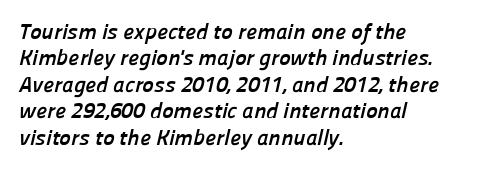
{"bold": "yes", "underline": "no", "align": "left", "line_spacing_ratio": 1.2, "letter_spacing": "normal", "letter_spacing_em": 0.0, "glyph_px": 22}
